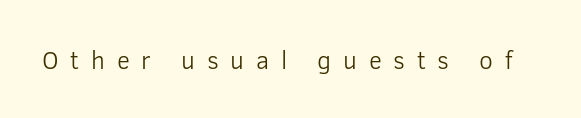
The image shows 25 px text type, upright; set unusually wide letter spacing (+0.47 em), not underlined.
